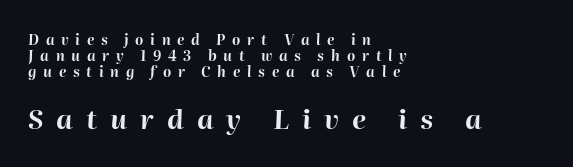
The image shows 27 px bold type, italic (leaning right); set left-aligned, tight line spacing (1.13x), unusually wide letter spacing (+0.48 em), not underlined; the second (bottom) block is 1.93x larger.
